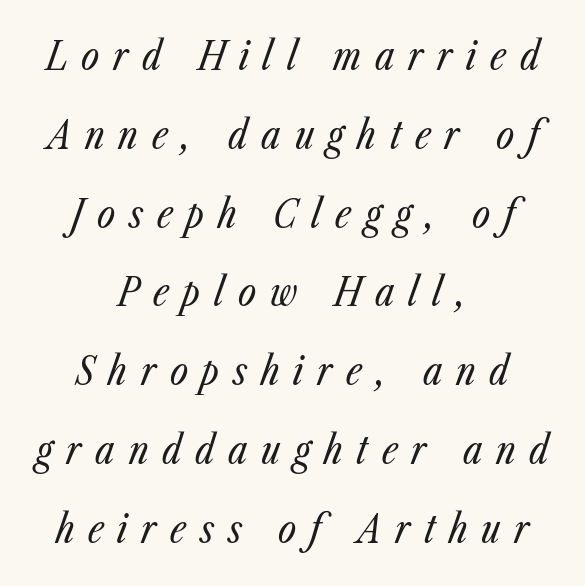
These lines are rendered in a variable-pitch font. No chunkiness to these letters — they're not bold. Nobody drew a line under any word here. A student would call this center alignment; a typographer would say set centered.
